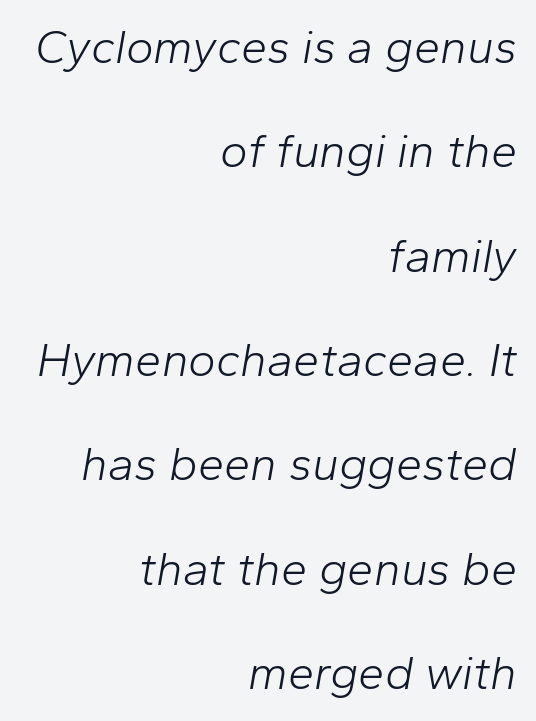
Horizontally, the lines are justified to the trailing edge only. Nothing unusual about the tracking: characters are spaced as the font intends. Descenders are the only things crossing below the line. No chunkiness to these letters — they're not bold. Successive baselines arrive slowly, with a big drop between each.
